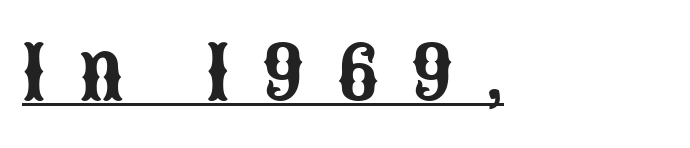
Where is the straight margin? On the left. The specimen includes a rule beneath the text block's lines. Italic: no, the glyphs are upright roman. The characters display no serif detailing; their extremities are plain. The passage shown is typed in a proportional face where columns would drift.
